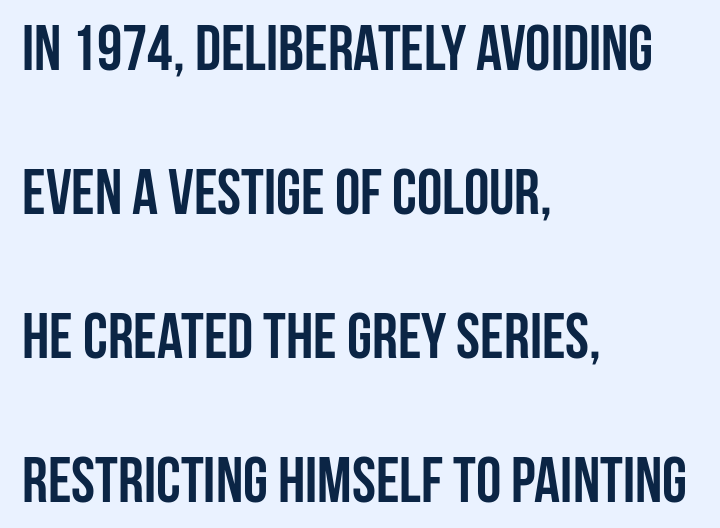
{"serif": "no", "italic": "no", "bold": "yes", "weight": "semibold", "width": "condensed", "stroke_contrast": "low", "x_height": "large", "monospaced": "no", "underline": "no", "align": "left", "line_spacing": "loose", "line_spacing_ratio": 2.25, "letter_spacing": "normal", "letter_spacing_em": 0.0, "glyph_px": 64}
